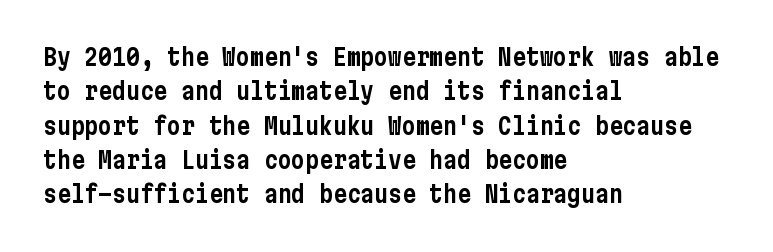
If you drew a ruler down the left edge, every line would touch it. Any mark beneath the type? The region is blank. Vertical spacing — default. It's the straight-up-and-down kind of type.
